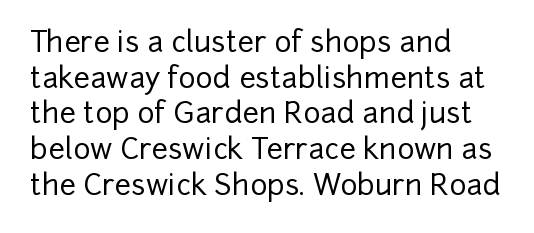
The image shows 29 px sans-serif type, upright; set left-aligned, line spacing 1.23x, normal letter spacing, not underlined; low stroke contrast and a medium x-height.
